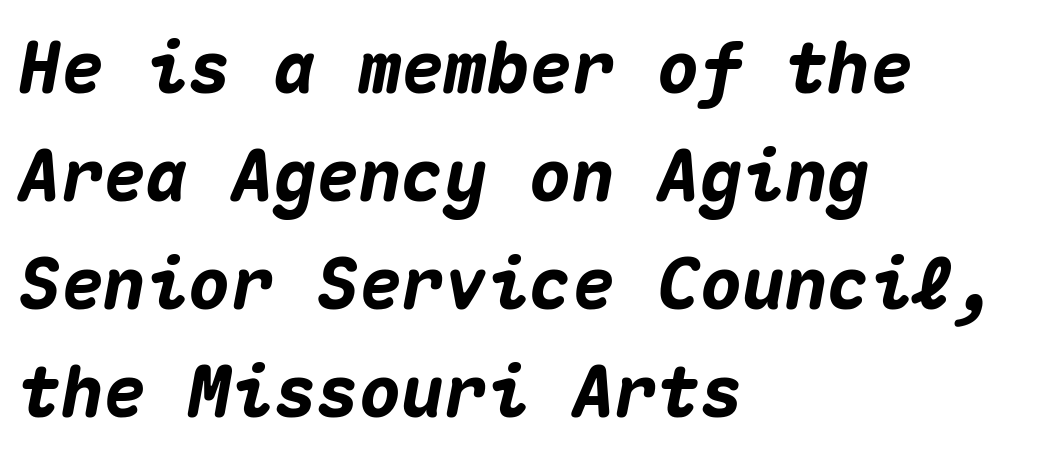
Q: Is the text bold? A: Yes.
Q: Is the text italic (slanted)? A: Yes, it leans right by about 10 degrees.
Q: Is the text underlined? A: No.
Q: How is the paragraph aligned? A: Left-aligned.
Q: Is the spacing between letters normal or unusually wide? A: Normal.
Q: Is the spacing between lines tight, normal or loose? A: Normal.
Q: Width (condensed, normal, or wide)? A: Normal.
Q: Stroke contrast? A: Medium.
Q: x-height? A: Medium.
Q: Monospaced? A: Yes.
